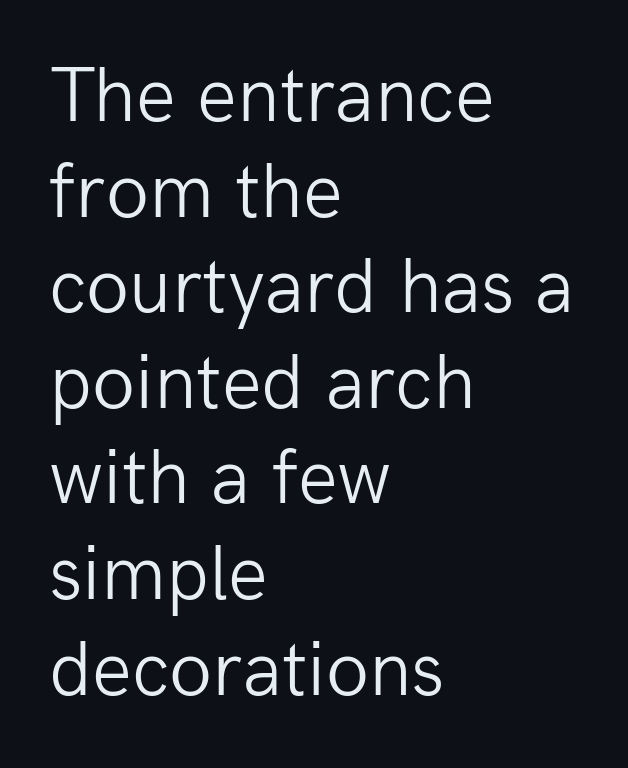
Q: Is the text bold? A: No.
Q: Is the text italic (slanted)? A: No, it is upright.
Q: Is the typeface a serif or a sans-serif typeface? A: Sans-serif.
Q: Is the text underlined? A: No.
Q: How is the paragraph aligned? A: Left-aligned.
Q: Is the spacing between letters normal or unusually wide? A: Normal.
Q: Width (condensed, normal, or wide)? A: Normal.
Q: Stroke contrast? A: Low.
Q: x-height? A: Medium.
Q: Monospaced? A: No.
